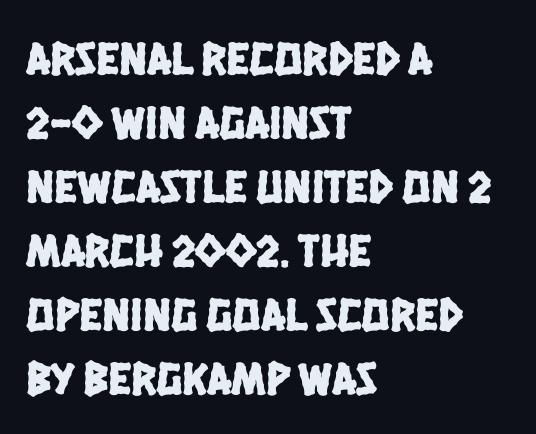
Q: Is the typeface a serif or a sans-serif typeface? A: Sans-serif.
Q: Is the text underlined? A: No.
Q: How is the paragraph aligned? A: Left-aligned.
Q: Is the spacing between letters normal or unusually wide? A: Normal.
Q: Is the spacing between lines tight, normal or loose? A: Normal.
Q: Width (condensed, normal, or wide)? A: Condensed.
Q: Stroke contrast? A: Low.
Q: x-height? A: Large.
Q: Monospaced? A: No.
